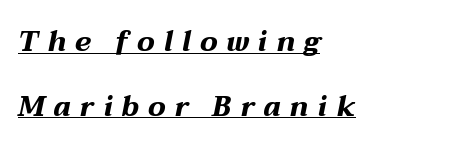
Q: Is the text bold? A: Yes.
Q: Is the text italic (slanted)? A: Yes, it leans right by about 12 degrees.
Q: Is the text underlined? A: Yes.
Q: How is the paragraph aligned? A: Left-aligned.
Q: Is the spacing between letters normal or unusually wide? A: Unusually wide.
Q: Is the spacing between lines tight, normal or loose? A: Loose.
Q: Width (condensed, normal, or wide)? A: Wide.
Q: Stroke contrast? A: Medium.
Q: x-height? A: Medium.
Q: Monospaced? A: No.
